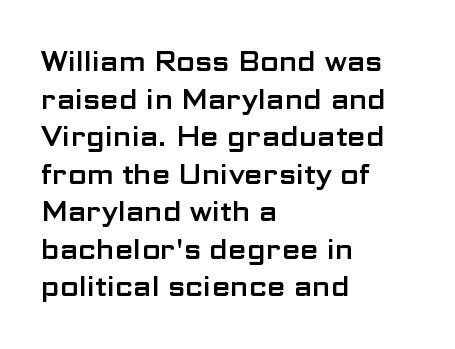
Q: Is the text italic (slanted)? A: No, it is upright.
Q: Is the text underlined? A: No.
Q: How is the paragraph aligned? A: Left-aligned.
Q: Is the spacing between letters normal or unusually wide? A: Normal.
Q: Is the spacing between lines tight, normal or loose? A: Normal.
